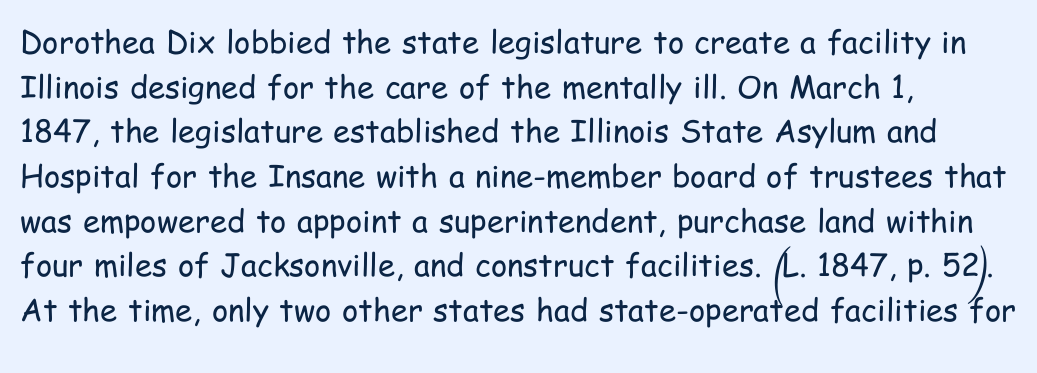
Q: Is the text bold? A: No.
Q: Is the text italic (slanted)? A: No, it is upright.
Q: Is the typeface a serif or a sans-serif typeface? A: Sans-serif.
Q: Is the text underlined? A: No.
Q: How is the paragraph aligned? A: Left-aligned.
Q: Is the spacing between letters normal or unusually wide? A: Normal.
Q: Is the spacing between lines tight, normal or loose? A: Normal.
Q: Width (condensed, normal, or wide)? A: Condensed.
Q: Stroke contrast? A: Low.
Q: x-height? A: Medium.
Q: Monospaced? A: No.
